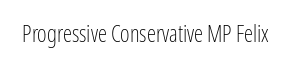
{"italic": "no", "bold": "no", "underline": "no", "letter_spacing": "normal", "letter_spacing_em": 0.0, "glyph_px": 23}
